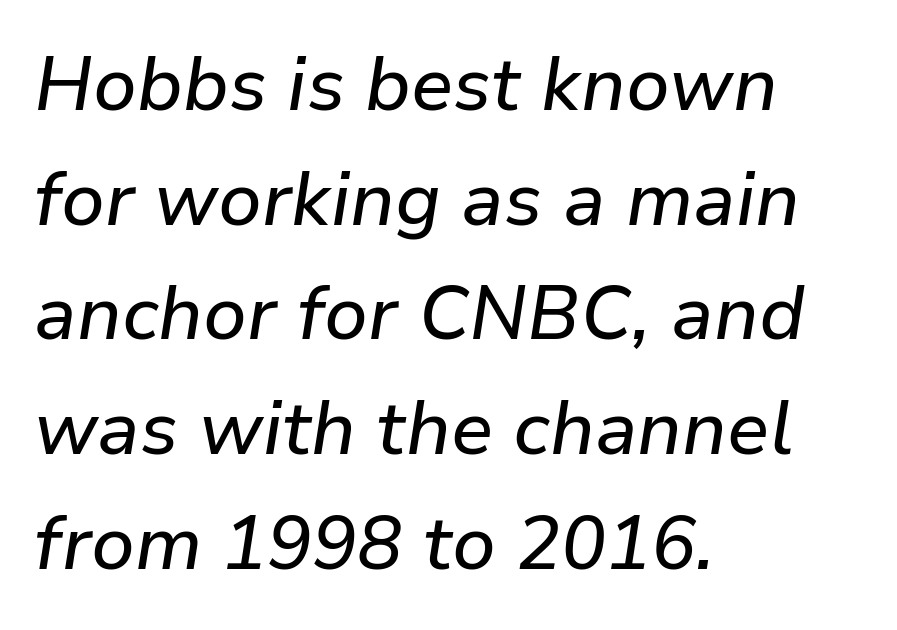
The image shows 75 px text type, italic (leaning right); set left-aligned, normal line spacing (1.53x), normal letter spacing, not underlined; low stroke contrast and a medium x-height.
